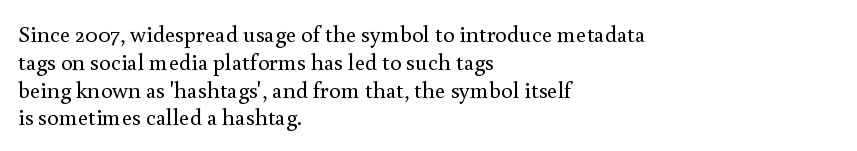
Q: Is the text bold? A: No.
Q: Is the text italic (slanted)? A: No, it is upright.
Q: Is the text underlined? A: No.
Q: How is the paragraph aligned? A: Left-aligned.
Q: Is the spacing between letters normal or unusually wide? A: Normal.
